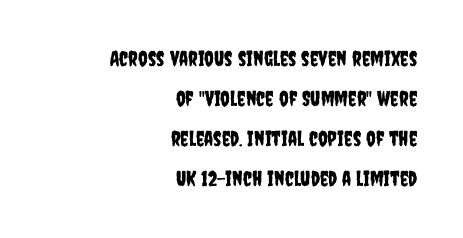
Q: Is the text italic (slanted)? A: No, it is upright.
Q: Is the text underlined? A: No.
Q: How is the paragraph aligned? A: Right-aligned.
Q: Is the spacing between letters normal or unusually wide? A: Normal.
Q: Is the spacing between lines tight, normal or loose? A: Loose.
